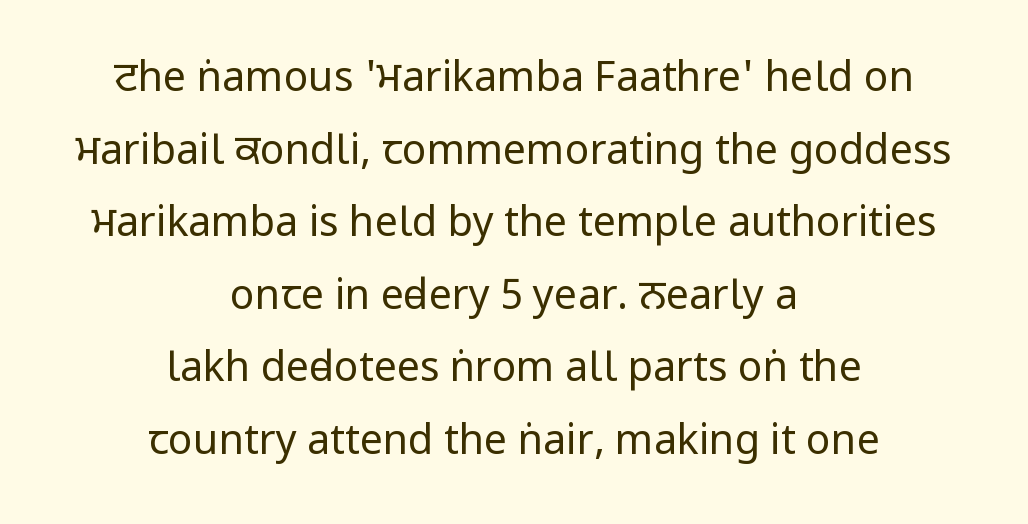
{"serif": "no", "italic": "no", "bold": "no", "weight": "regular", "width": "condensed", "stroke_contrast": "low", "x_height": "large", "monospaced": "no", "underline": "no", "align": "center", "line_spacing_ratio": 1.77, "letter_spacing": "normal", "letter_spacing_em": 0.0, "glyph_px": 41}
